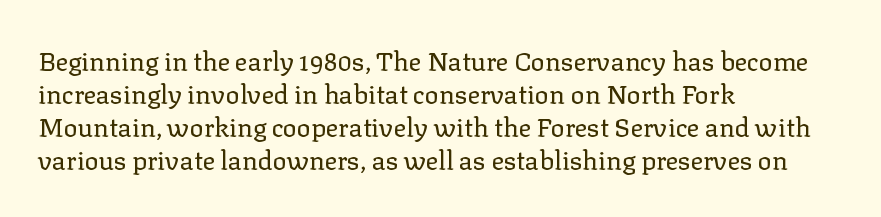
The image shows 26 px text type, upright; set left-aligned, normal line spacing (1.27x), normal letter spacing, not underlined.
